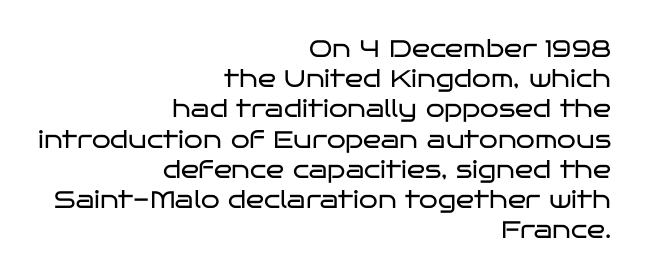
Stems here are at most as thick as an everyday book face. Does the copy run flush right? Yes — the right margin is perfectly even. Tracking here is standard; glyphs follow each other at the usual distance. The type sits square on the baseline with zero lean. Just letters on the line, the space beneath them empty. Horizontal bands of white between lines are of average thickness.
